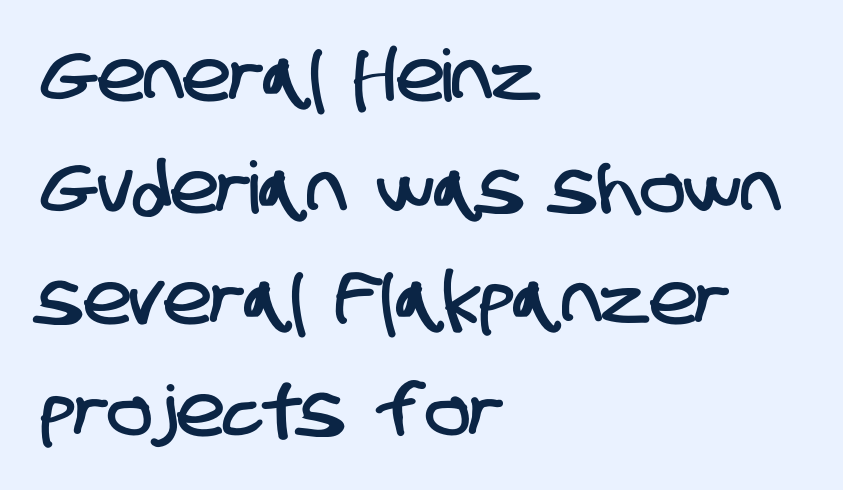
Q: Is the typeface a serif or a sans-serif typeface? A: Sans-serif.
Q: Is the text underlined? A: No.
Q: How is the paragraph aligned? A: Left-aligned.
Q: Is the spacing between letters normal or unusually wide? A: Normal.
Q: Is the spacing between lines tight, normal or loose? A: Normal.
Q: Width (condensed, normal, or wide)? A: Condensed.
Q: Stroke contrast? A: Low.
Q: x-height? A: Large.
Q: Monospaced? A: No.
